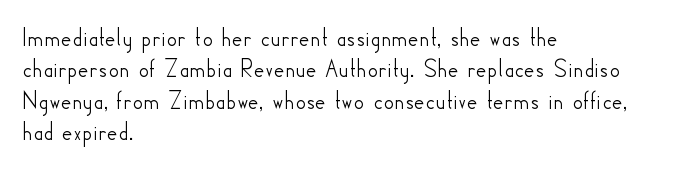
Q: Is the text italic (slanted)? A: No, it is upright.
Q: Is the text underlined? A: No.
Q: How is the paragraph aligned? A: Left-aligned.
Q: Is the spacing between letters normal or unusually wide? A: Normal.
